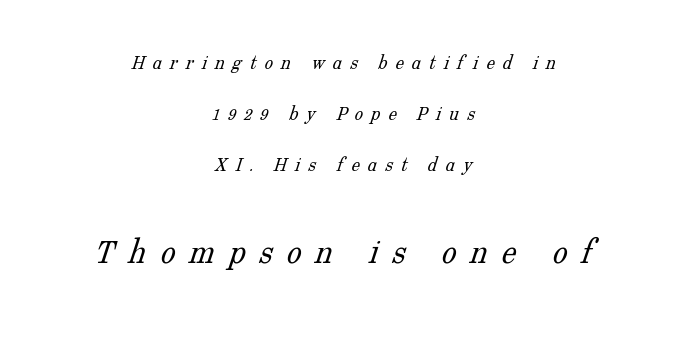
{"serif": "yes", "bold": "no", "weight": "light", "width": "normal", "stroke_contrast": "low", "x_height": "medium", "monospaced": "no", "underline": "no", "align": "center", "line_spacing": "loose", "line_spacing_ratio": 2.43, "letter_spacing": "wide", "letter_spacing_em": 0.38, "larger_block": "second", "size_ratio": 1.76, "glyph_px": 37}
